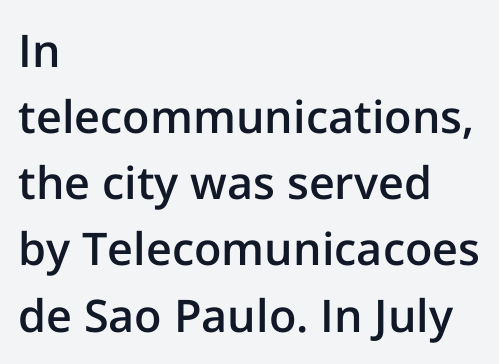
Q: Is the text bold? A: Semi-bold.
Q: Is the text italic (slanted)? A: No, it is upright.
Q: Is the typeface a serif or a sans-serif typeface? A: Sans-serif.
Q: Is the text underlined? A: No.
Q: How is the paragraph aligned? A: Left-aligned.
Q: Is the spacing between letters normal or unusually wide? A: Normal.
Q: Is the spacing between lines tight, normal or loose? A: Normal.
Q: Width (condensed, normal, or wide)? A: Normal.
Q: Stroke contrast? A: Low.
Q: x-height? A: Medium.
Q: Monospaced? A: No.
